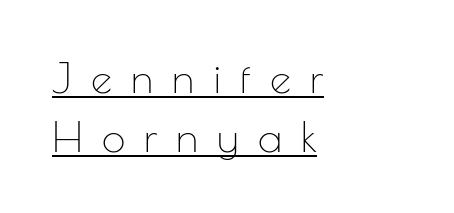
The image shows 42 px thin sans-serif type, upright; set left-aligned, normal line spacing (1.4x), unusually wide letter spacing (+0.45 em), underlined; low stroke contrast and a small x-height.
